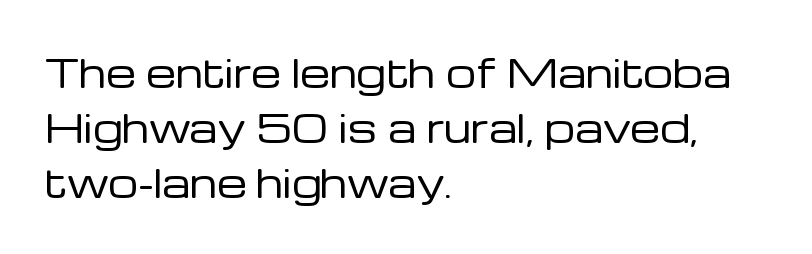
Observe the ordinary spacing: letters are neighbours, not strangers. The paragraph shown leans on its left margin. Is there any slant? The stems are plumb. I'd call this a sans setting — the letters go barefoot.
